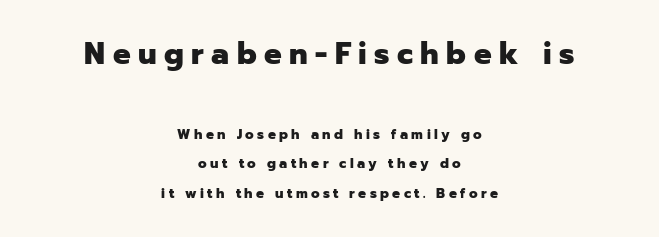
The image shows 31 px heavy sans-serif type, upright; set centered, loose line spacing (2.1x), unusually wide letter spacing (+0.24 em), not underlined; the first (top) block is 2.21x larger; low stroke contrast and a medium x-height.
